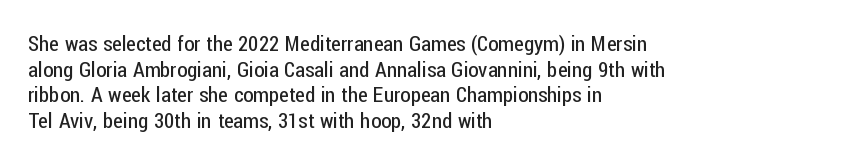
Q: Is the text bold? A: No.
Q: Is the text italic (slanted)? A: No, it is upright.
Q: Is the text underlined? A: No.
Q: How is the paragraph aligned? A: Left-aligned.
Q: Is the spacing between letters normal or unusually wide? A: Normal.
